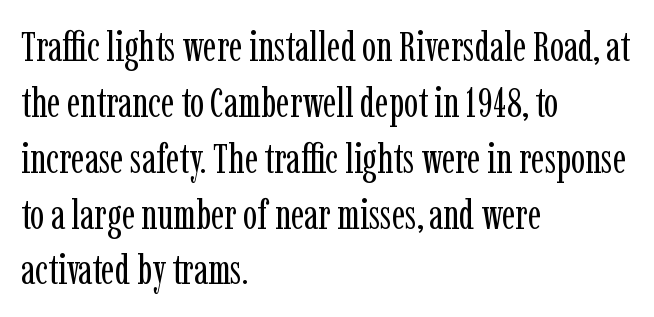
The image shows 42 px regular-weight, condensed serif type, upright; set left-aligned, normal line spacing (1.33x), normal letter spacing, not underlined; low stroke contrast and a medium x-height.
